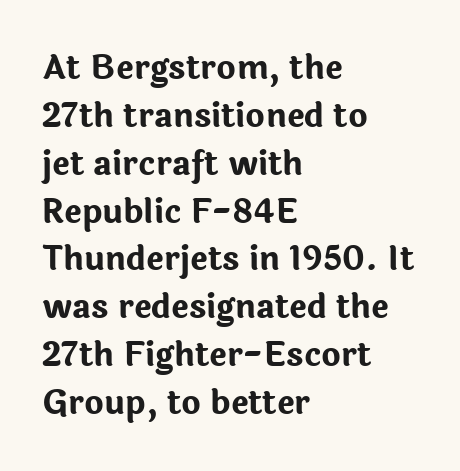
The image shows 33 px bold sans-serif type, upright; set left-aligned, normal line spacing (1.45x), normal letter spacing, not underlined; low stroke contrast and a medium x-height.
